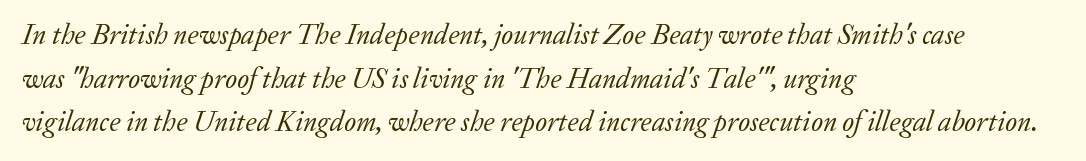
Q: Is the text bold? A: No.
Q: Is the text italic (slanted)? A: Yes, it leans right by about 20 degrees.
Q: Is the typeface a serif or a sans-serif typeface? A: Serif.
Q: Is the text underlined? A: No.
Q: How is the paragraph aligned? A: Left-aligned.
Q: Is the spacing between letters normal or unusually wide? A: Normal.
Q: Is the spacing between lines tight, normal or loose? A: Normal.
Q: Width (condensed, normal, or wide)? A: Normal.
Q: Stroke contrast? A: Low.
Q: x-height? A: Medium.
Q: Monospaced? A: No.
